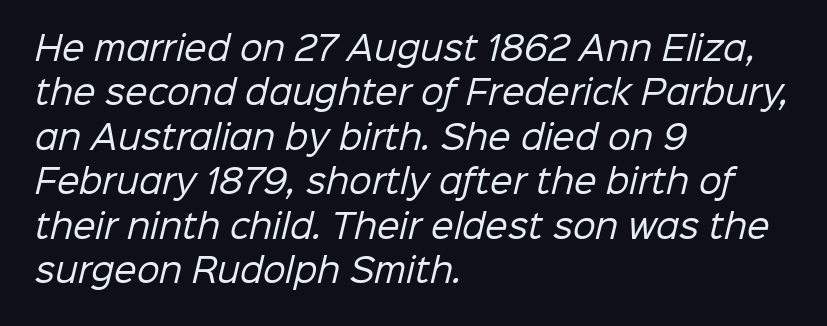
The image shows 32 px regular-weight sans-serif type; set left-aligned, normal line spacing (1.39x), normal letter spacing, not underlined; low stroke contrast and a medium x-height.
